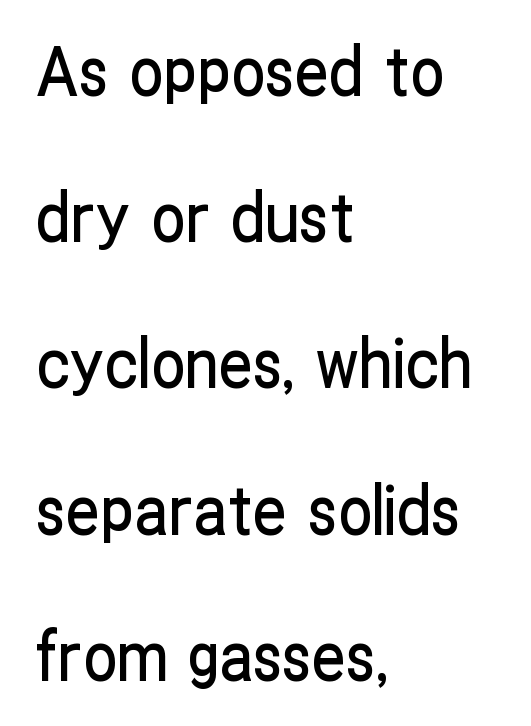
Q: Is the text italic (slanted)? A: No, it is upright.
Q: Is the typeface a serif or a sans-serif typeface? A: Sans-serif.
Q: Is the text underlined? A: No.
Q: How is the paragraph aligned? A: Left-aligned.
Q: Is the spacing between letters normal or unusually wide? A: Normal.
Q: Is the spacing between lines tight, normal or loose? A: Loose.
Q: Width (condensed, normal, or wide)? A: Condensed.
Q: Stroke contrast? A: Low.
Q: x-height? A: Medium.
Q: Monospaced? A: No.
